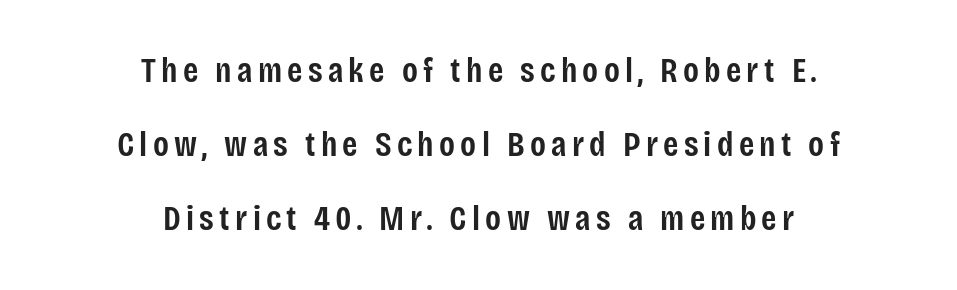
Q: Is the text bold? A: Semi-bold.
Q: Is the text italic (slanted)? A: No, it is upright.
Q: Is the typeface a serif or a sans-serif typeface? A: Sans-serif.
Q: Is the text underlined? A: No.
Q: How is the paragraph aligned? A: Centered.
Q: Is the spacing between lines tight, normal or loose? A: Loose.
Q: Width (condensed, normal, or wide)? A: Condensed.
Q: Stroke contrast? A: Low.
Q: x-height? A: Large.
Q: Monospaced? A: No.
